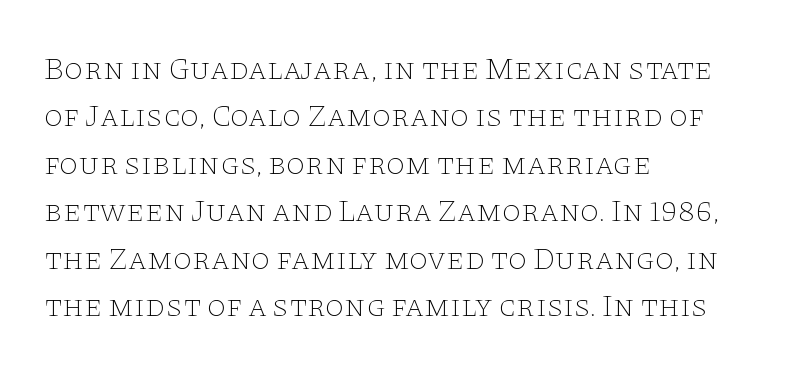
{"serif": "yes", "italic": "no", "bold": "no", "weight": "thin", "width": "wide", "stroke_contrast": "low", "x_height": "large", "monospaced": "no", "underline": "no", "align": "left", "line_spacing": "normal", "line_spacing_ratio": 1.53, "letter_spacing": "normal", "letter_spacing_em": 0.0, "glyph_px": 31}
